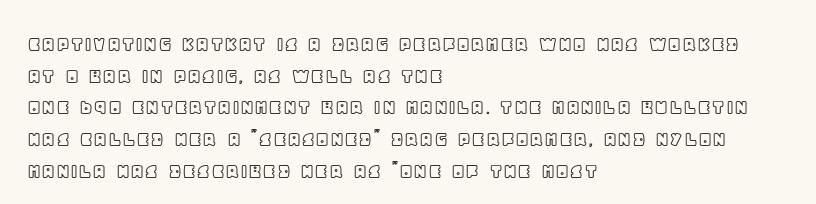
{"italic": "no", "underline": "no", "align": "left", "line_spacing": "normal", "line_spacing_ratio": 1.38, "letter_spacing": "normal", "letter_spacing_em": 0.0, "glyph_px": 23}
